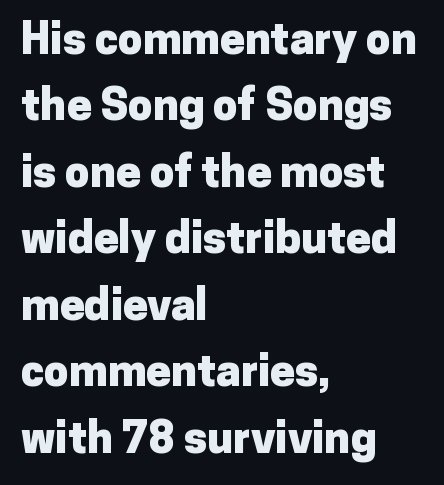
Q: Is the text bold? A: Yes.
Q: Is the text italic (slanted)? A: No, it is upright.
Q: Is the typeface a serif or a sans-serif typeface? A: Sans-serif.
Q: Is the text underlined? A: No.
Q: How is the paragraph aligned? A: Left-aligned.
Q: Is the spacing between letters normal or unusually wide? A: Normal.
Q: Is the spacing between lines tight, normal or loose? A: Normal.
Q: Width (condensed, normal, or wide)? A: Normal.
Q: Stroke contrast? A: Low.
Q: x-height? A: Medium.
Q: Monospaced? A: No.
